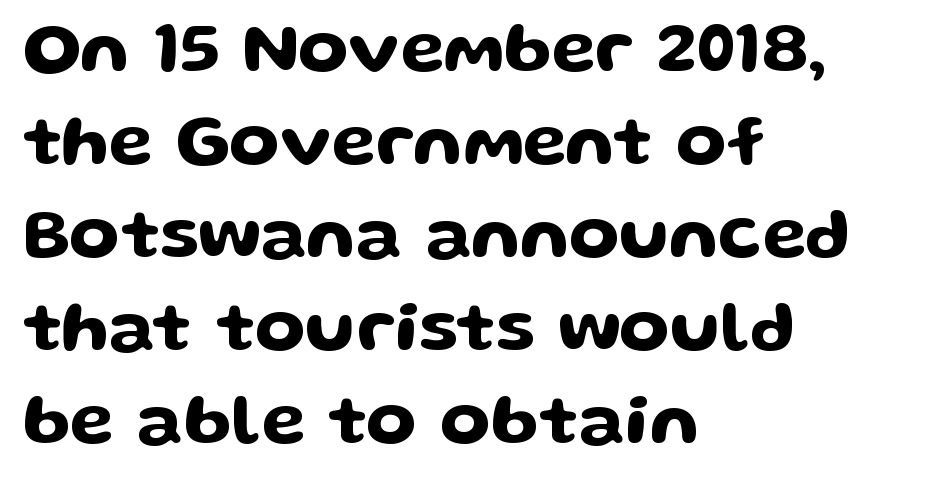
{"serif": "no", "italic": "no", "width": "wide", "stroke_contrast": "low", "x_height": "medium", "monospaced": "no", "underline": "no", "align": "left", "line_spacing": "normal", "line_spacing_ratio": 1.29, "letter_spacing": "normal", "letter_spacing_em": 0.0, "glyph_px": 72}
